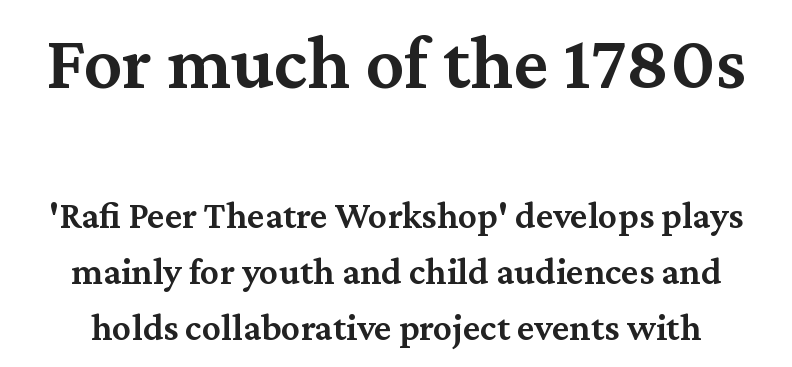
The image shows 77 px semibold serif type, upright; set normal line spacing (1.47x), normal letter spacing, not underlined; the first (top) block is 2.03x larger; medium stroke contrast and a medium x-height.
